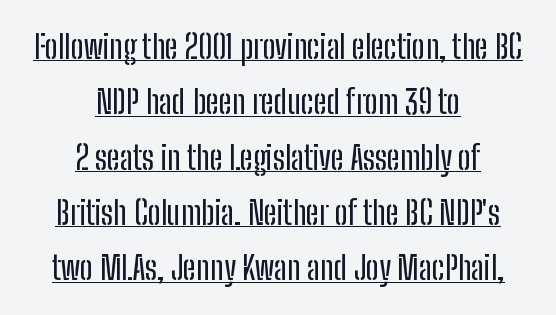
{"serif": "no", "italic": "no", "width": "condensed", "stroke_contrast": "low", "x_height": "medium", "monospaced": "no", "underline": "yes", "align": "center", "line_spacing_ratio": 1.73, "letter_spacing": "normal", "letter_spacing_em": 0.0, "glyph_px": 32}
